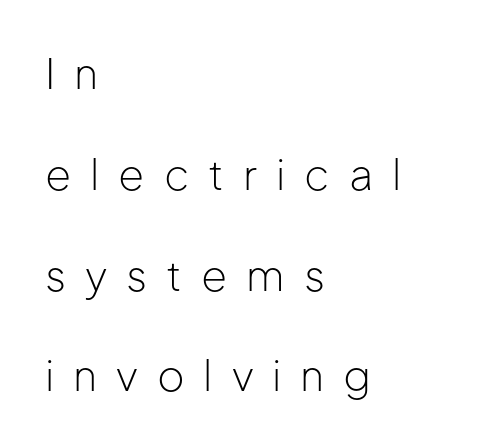
{"serif": "no", "italic": "no", "bold": "no", "weight": "light", "width": "normal", "stroke_contrast": "low", "x_height": "medium", "monospaced": "no", "underline": "no", "align": "left", "line_spacing": "loose", "line_spacing_ratio": 2.4, "letter_spacing": "wide", "letter_spacing_em": 0.45, "glyph_px": 42}
